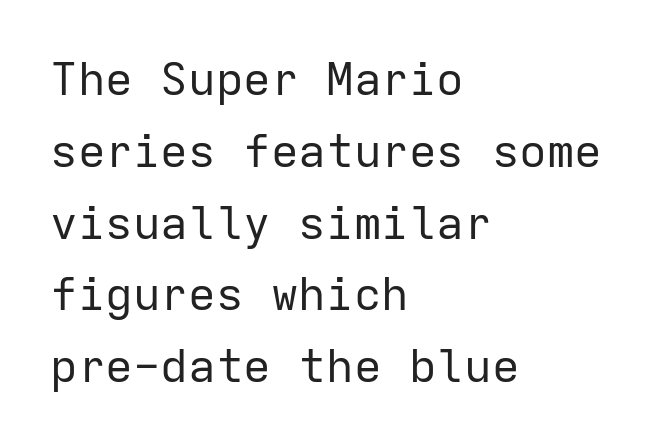
The image shows 46 px regular-weight sans-serif type, upright, monospaced; set left-aligned, normal line spacing (1.56x), normal letter spacing, not underlined; low stroke contrast and a medium x-height.
